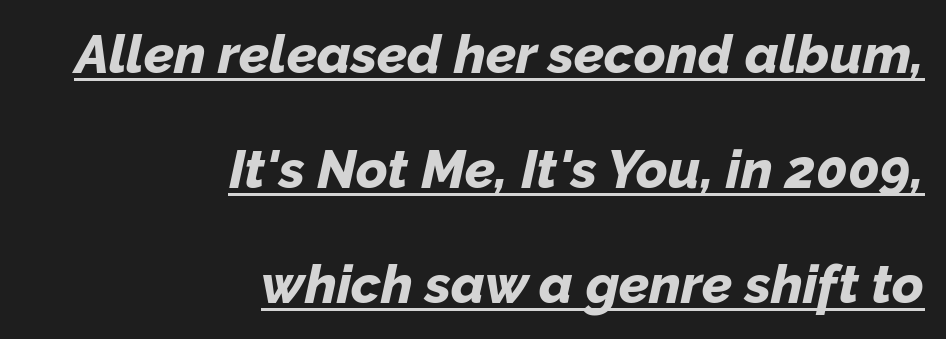
The image shows 54 px bold type, italic (leaning right); set right-aligned, loose line spacing (2.13x), normal letter spacing, underlined; low stroke contrast and a medium x-height.
